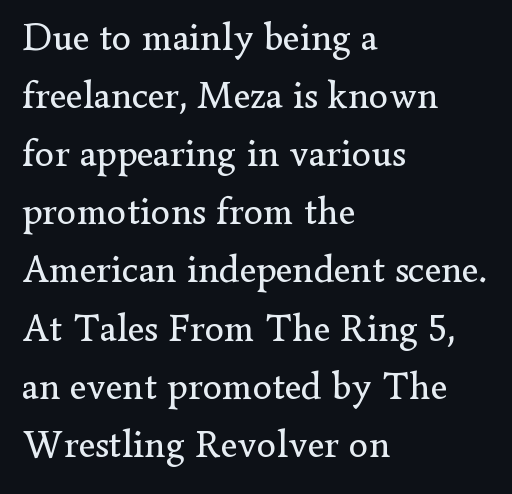
Unmarked baselines from the first word to the last. Is this a fixed-width face? No — the glyphs have proportional, varying widths. Rendered with straight, roman letterforms. The setting favours the left margin, as ordinary paragraphs usually do.
